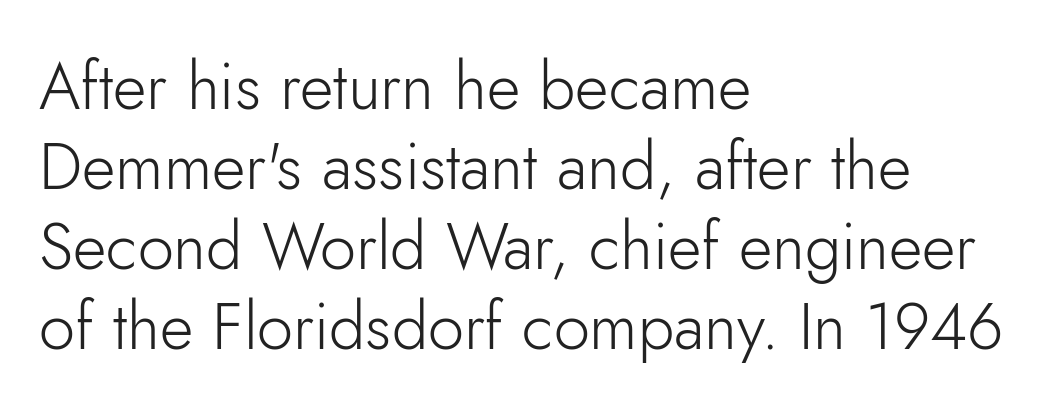
{"serif": "no", "italic": "no", "bold": "no", "weight": "light", "width": "normal", "stroke_contrast": "low", "x_height": "small", "monospaced": "no", "underline": "no", "align": "left", "line_spacing_ratio": 1.23, "letter_spacing": "normal", "letter_spacing_em": 0.0, "glyph_px": 65}
